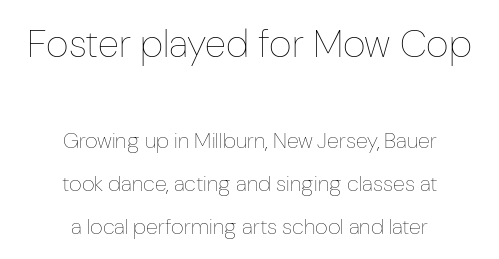
The image shows 39 px thin, condensed type, upright; set centered, loose line spacing (1.96x), normal letter spacing, not underlined; the first (top) block is 1.77x larger; low stroke contrast and a medium x-height.
